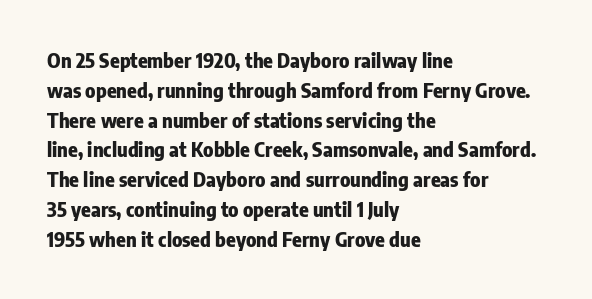
The image shows 20 px bold type, upright; set left-aligned, normal line spacing (1.49x), normal letter spacing, not underlined.
